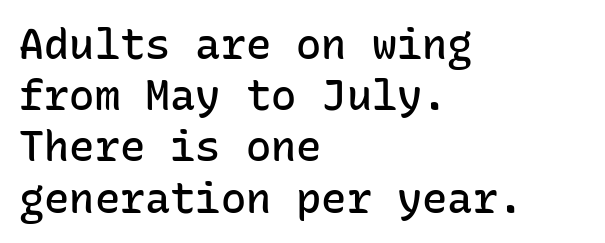
Q: Is the text bold? A: Semi-bold.
Q: Is the text italic (slanted)? A: No, it is upright.
Q: Is the typeface a serif or a sans-serif typeface? A: Sans-serif.
Q: Is the text underlined? A: No.
Q: How is the paragraph aligned? A: Left-aligned.
Q: Is the spacing between letters normal or unusually wide? A: Normal.
Q: Width (condensed, normal, or wide)? A: Normal.
Q: Stroke contrast? A: Low.
Q: x-height? A: Medium.
Q: Monospaced? A: Yes.
